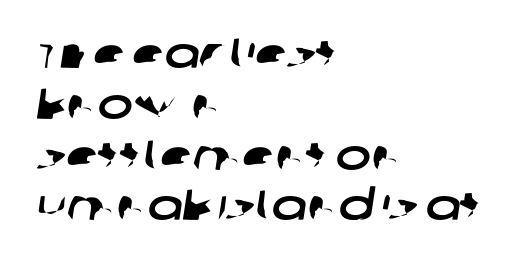
{"serif": "no", "width": "wide", "stroke_contrast": "low", "x_height": "large", "monospaced": "no", "underline": "no", "align": "left", "line_spacing_ratio": 1.21, "letter_spacing": "normal", "letter_spacing_em": 0.0, "glyph_px": 42}
